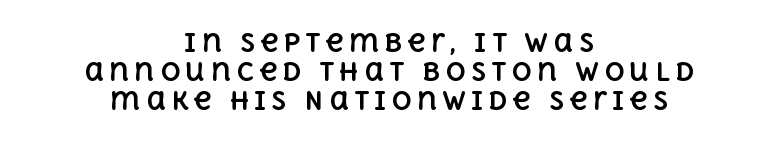
The lettering stays uniformly vertical, giving the passage a roman look. Thick stems and heavy bowls — unmistakably bold. These lines are centered, leaving both edges ragged. Honestly, the letter spacing is so wide it's the main thing you notice. Lines of text with bare space underneath.
